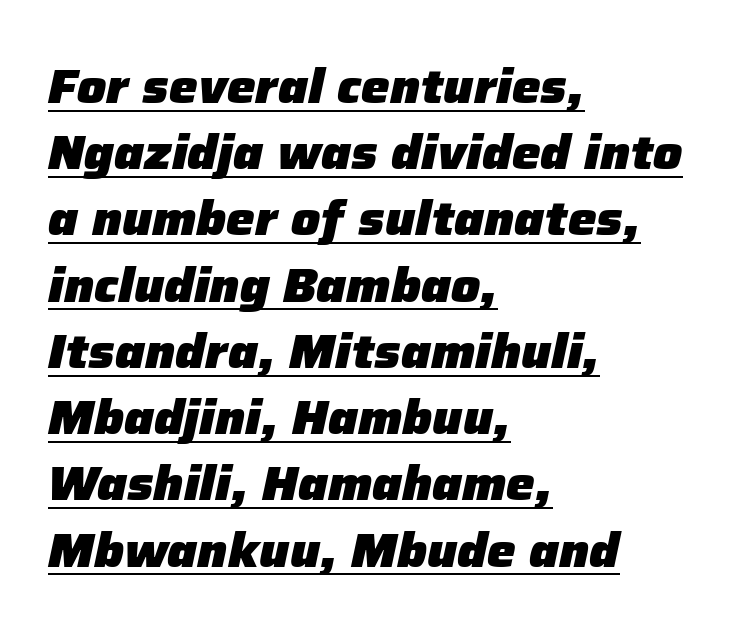
One-word summary of the alignment: left. The gaps between neighbouring characters are ordinary and unremarkable. Do the characters align in a grid? No, the font is proportional. Italic: yes, the glyphs are oblique. Chunky letters — that's bold for sure. Leading: standard.
